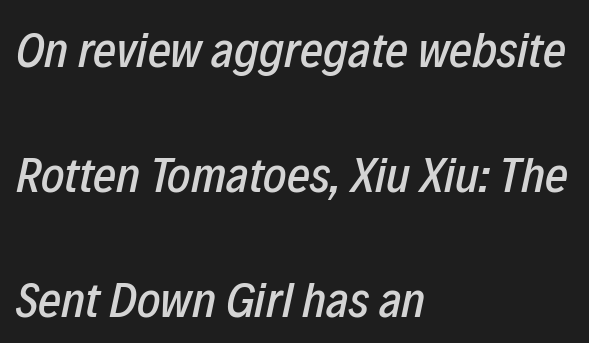
{"italic": "yes", "lean": "right", "slant_degrees": 12, "width": "condensed", "stroke_contrast": "low", "x_height": "medium", "monospaced": "no", "underline": "no", "align": "left", "line_spacing": "loose", "line_spacing_ratio": 2.5, "letter_spacing": "normal", "letter_spacing_em": 0.0, "glyph_px": 50}
